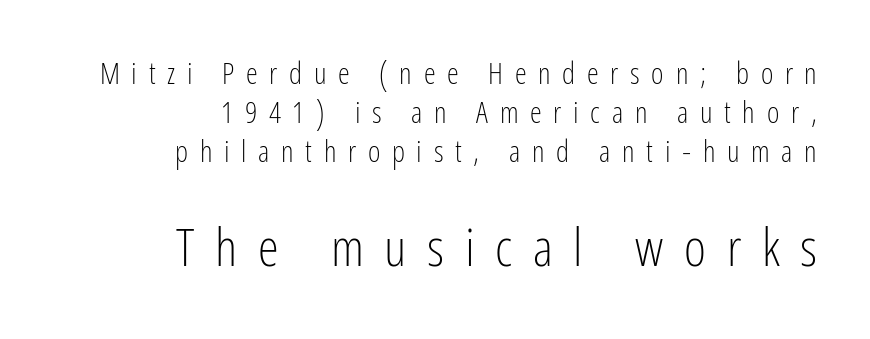
The rendering anchors every line to the right-hand side. The glyphs are unaccompanied by any horizontal stroke below them. Italic? Not at all — the glyphs are vertical. Does the bottom block carry the larger type? Yes, it does. No heavy texture on the line: the type isn't bold. This block has exactly the height ordinary leading produces.
